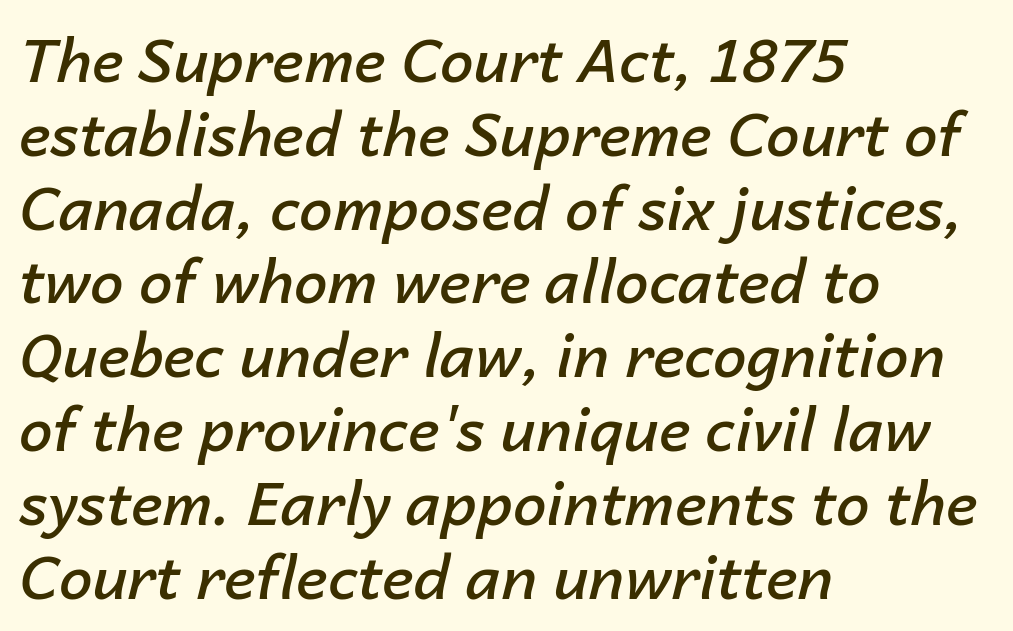
The image shows 60 px semibold type, italic (leaning right); set left-aligned, line spacing 1.23x, normal letter spacing, not underlined; low stroke contrast and a medium x-height.
